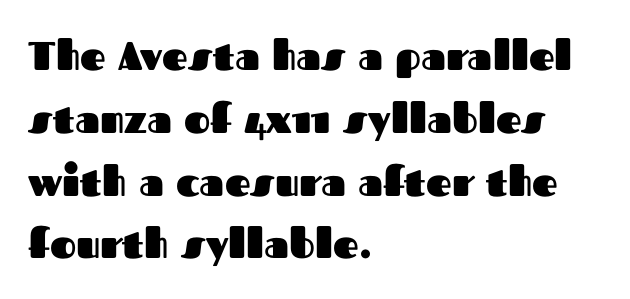
The image shows 40 px heavy sans-serif type, upright; set left-aligned, normal line spacing (1.57x), normal letter spacing, not underlined; medium stroke contrast and a medium x-height.
